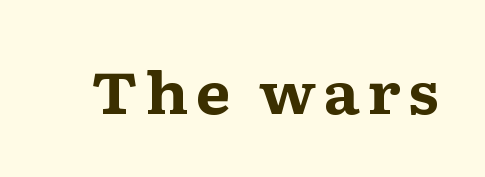
Q: Is the text bold? A: Yes.
Q: Is the text italic (slanted)? A: No, it is upright.
Q: Is the typeface a serif or a sans-serif typeface? A: Serif.
Q: Is the text underlined? A: No.
Q: Width (condensed, normal, or wide)? A: Wide.
Q: Stroke contrast? A: Medium.
Q: x-height? A: Medium.
Q: Monospaced? A: No.
